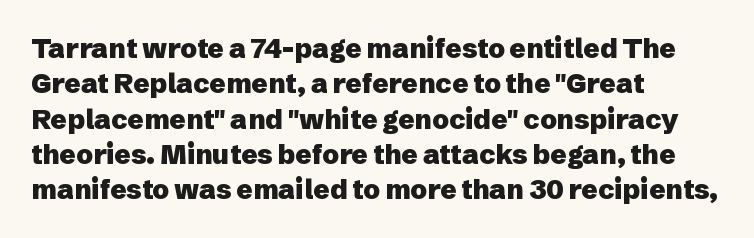
Q: Is the text bold? A: Yes.
Q: Is the text italic (slanted)? A: No, it is upright.
Q: Is the text underlined? A: No.
Q: How is the paragraph aligned? A: Left-aligned.
Q: Is the spacing between letters normal or unusually wide? A: Normal.
Q: Is the spacing between lines tight, normal or loose? A: Normal.
